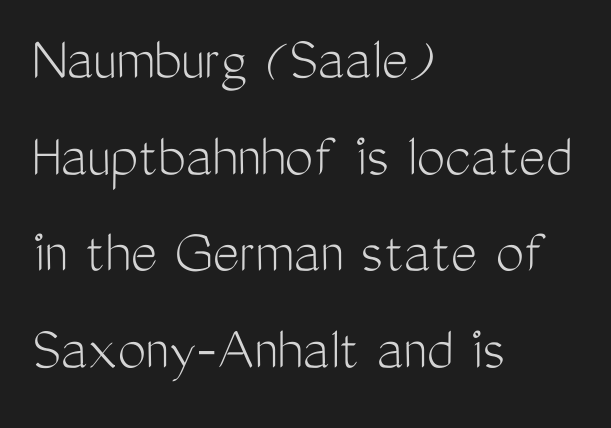
Q: Is the text bold? A: No.
Q: Is the text italic (slanted)? A: No, it is upright.
Q: Is the typeface a serif or a sans-serif typeface? A: Sans-serif.
Q: Is the text underlined? A: No.
Q: How is the paragraph aligned? A: Left-aligned.
Q: Is the spacing between letters normal or unusually wide? A: Normal.
Q: Is the spacing between lines tight, normal or loose? A: Normal.
Q: Width (condensed, normal, or wide)? A: Condensed.
Q: Stroke contrast? A: Medium.
Q: x-height? A: Medium.
Q: Monospaced? A: No.
